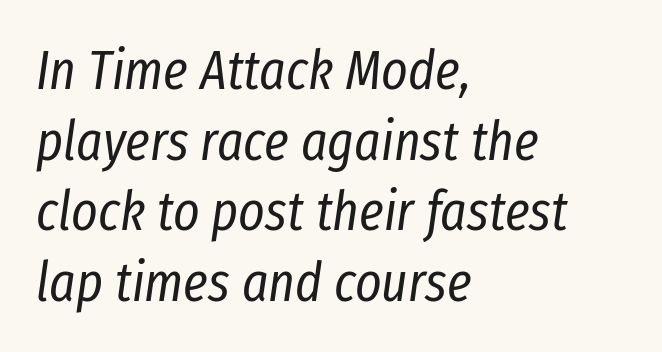
In CSS terms this would be text-align: left. The letters advance in unequal steps, a hallmark of proportional type. A typesetter would call this zero additional tracking. Lines of text with bare space underneath. No heavy texture on the line: the type isn't bold. Each new line begins a customary step beneath the previous one.
